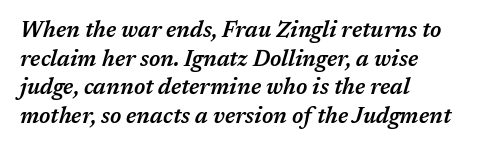
Glyph-to-glyph distance matches everyday printed text. These lines sit exactly where default settings would place them. The words here are not underlined. Does the lettering tilt? It does — this is italic.
